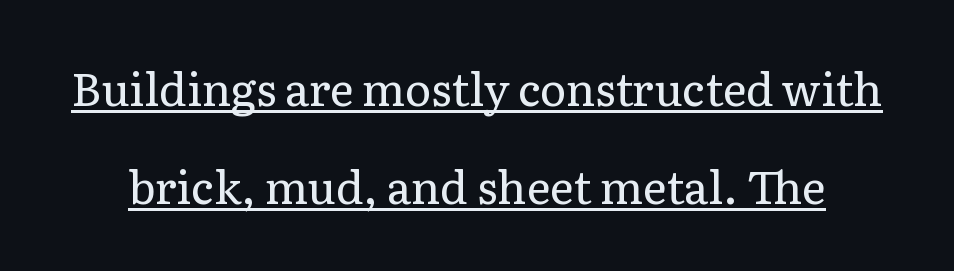
Every stem runs plumb, perpendicular to the baseline. Unlike a clean sans, this face finishes its strokes with serifs. Nothing heavy about these letters — not bold at all. Has an underline been added? It has. The letters advance in unequal steps, a hallmark of proportional type. No extra tracking has been applied to these lines.
